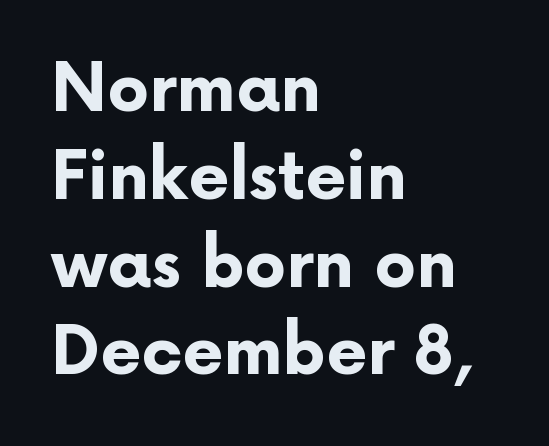
The image shows 66 px bold sans-serif type, upright; set left-aligned, normal line spacing (1.33x), normal letter spacing, not underlined; low stroke contrast and a medium x-height.
